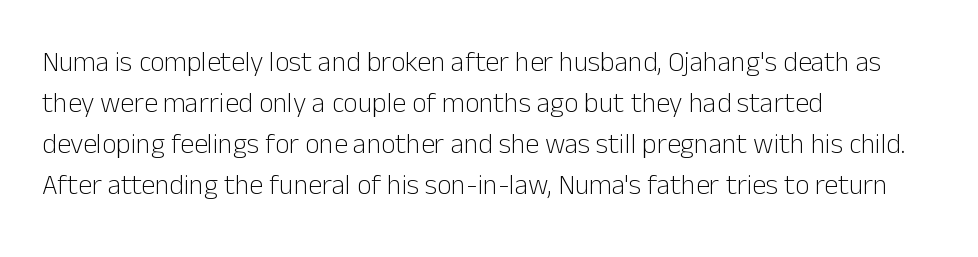
No extra ink here — the face is not bold. Spacing verdict: proportional, widths tailored to each character. The type is set solid horizontally, with unmodified tracking. The passage shown is typeset with a sans-serif family.
